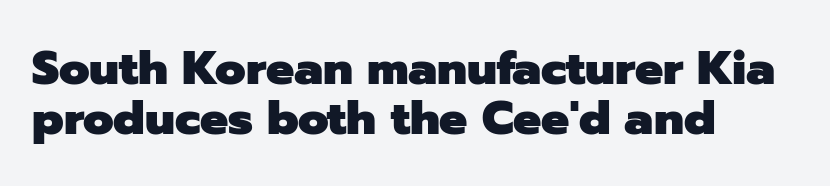
Notice how the stems are strictly vertical — no italics here. Note the varied advance widths — an 'i' is clearly narrower than an 'm'. Notice how descenders almost collide with the ascenders below — that's tight leading. As a designer I'd log this as weight 700, bold. The text was rendered using a sans face with plain stroke endings. The glyphs are unaccompanied by any horizontal stroke below them.
